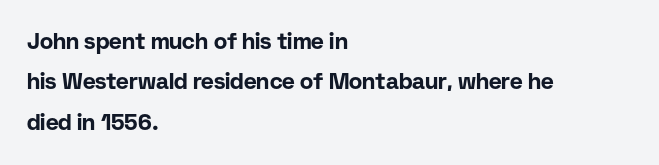
Q: Is the text bold? A: Yes.
Q: Is the text italic (slanted)? A: No, it is upright.
Q: Is the text underlined? A: No.
Q: How is the paragraph aligned? A: Left-aligned.
Q: Is the spacing between letters normal or unusually wide? A: Normal.
